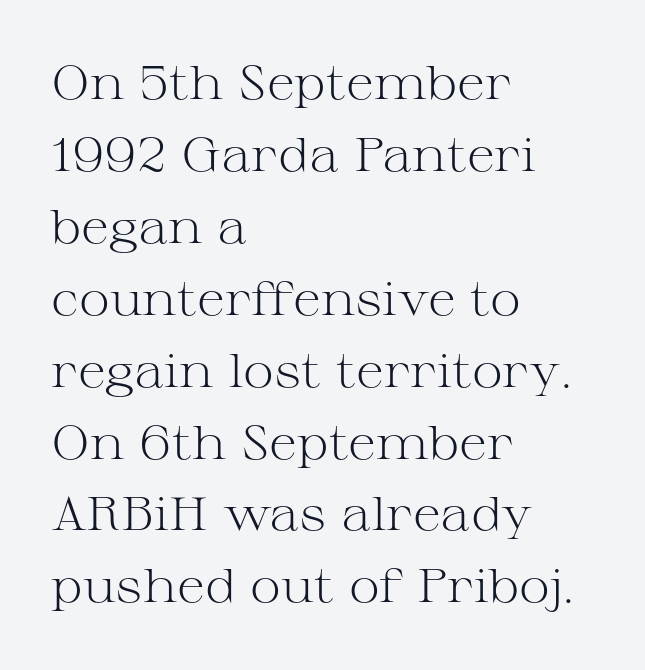
The image shows 47 px light, wide serif type, upright; set left-aligned, normal line spacing (1.53x), normal letter spacing, not underlined; medium stroke contrast and a medium x-height.
